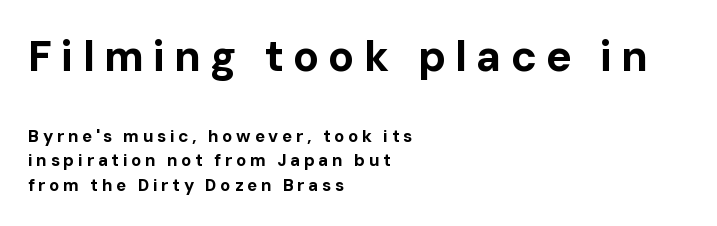
This rendering employs a face without finishing strokes, i.e., a sans-serif. If you drew a line through each stem, it would be perfectly vertical. A clean baseline with only descenders dipping below it. Reading down the column, the eye jumps a familiar distance to each next line.
